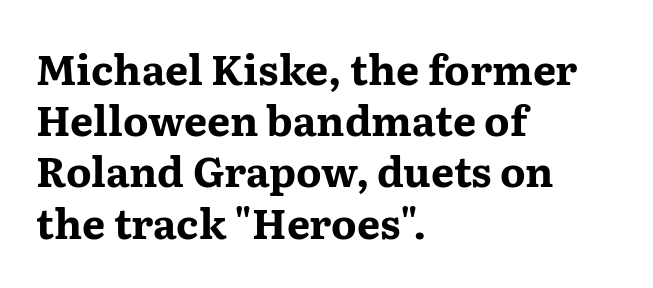
{"serif": "yes", "italic": "no", "bold": "yes", "weight": "bold", "width": "wide", "stroke_contrast": "medium", "x_height": "medium", "monospaced": "no", "underline": "no", "align": "left", "line_spacing": "normal", "line_spacing_ratio": 1.25, "letter_spacing": "normal", "letter_spacing_em": 0.0, "glyph_px": 41}
